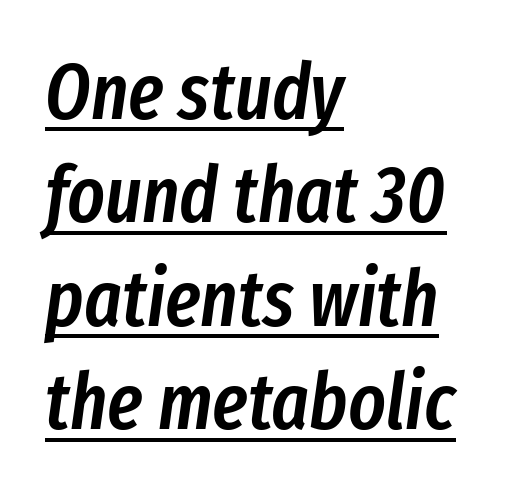
This sample keeps an unexceptional amount of space between lines. The line texture is even and compact thanks to regular tracking. This rendering uses left alignment, leaving the right contour irregular. Here the designer chose a conventional face with non-uniform glyph widths.
